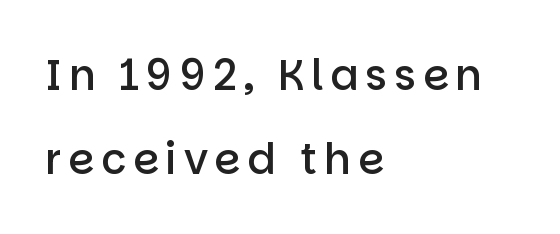
Q: Is the text bold? A: Semi-bold.
Q: Is the text italic (slanted)? A: No, it is upright.
Q: Is the typeface a serif or a sans-serif typeface? A: Sans-serif.
Q: Is the text underlined? A: No.
Q: How is the paragraph aligned? A: Left-aligned.
Q: Is the spacing between lines tight, normal or loose? A: Loose.
Q: Width (condensed, normal, or wide)? A: Normal.
Q: Stroke contrast? A: Low.
Q: x-height? A: Large.
Q: Monospaced? A: No.
